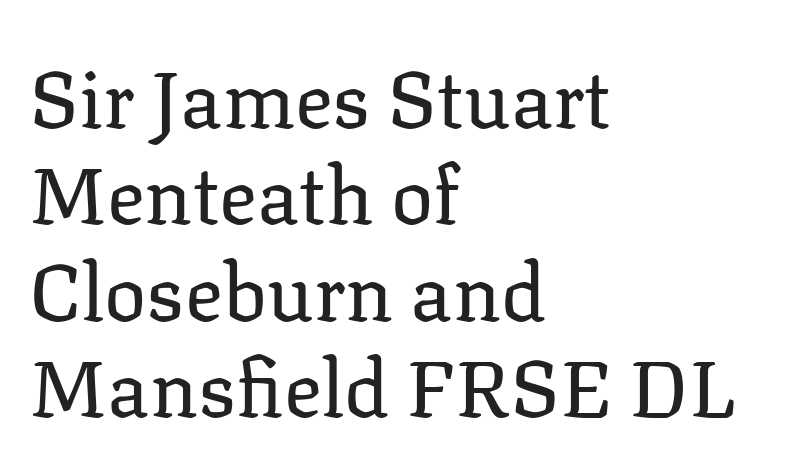
The image shows 79 px regular-weight serif type, upright; set left-aligned, line spacing 1.22x, normal letter spacing, not underlined; low stroke contrast and a medium x-height.
